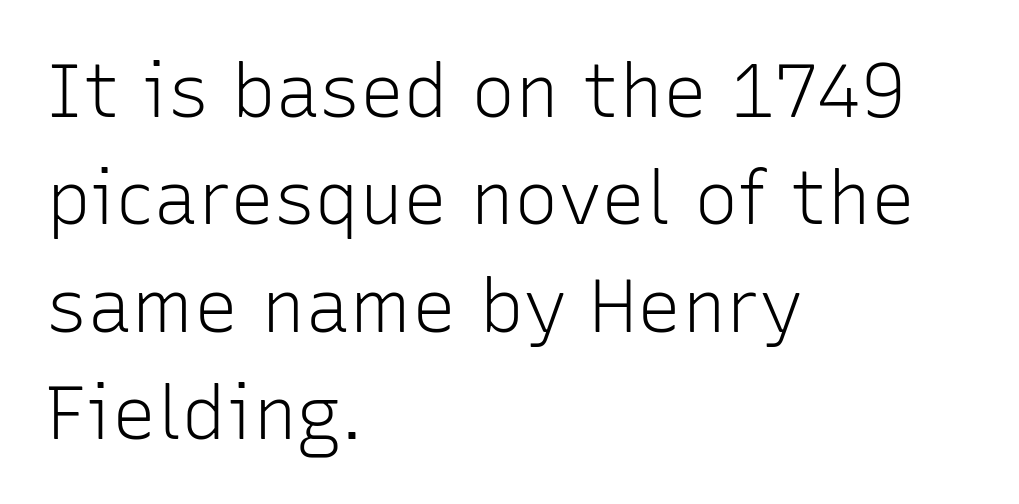
This sample has the flowing, uneven cadence of proportional lettering. Leftover space on each line is placed entirely after the last word. Regarding leading, the lines here are spaced in the standard way. Summary of weight: not heavy and not bold.
